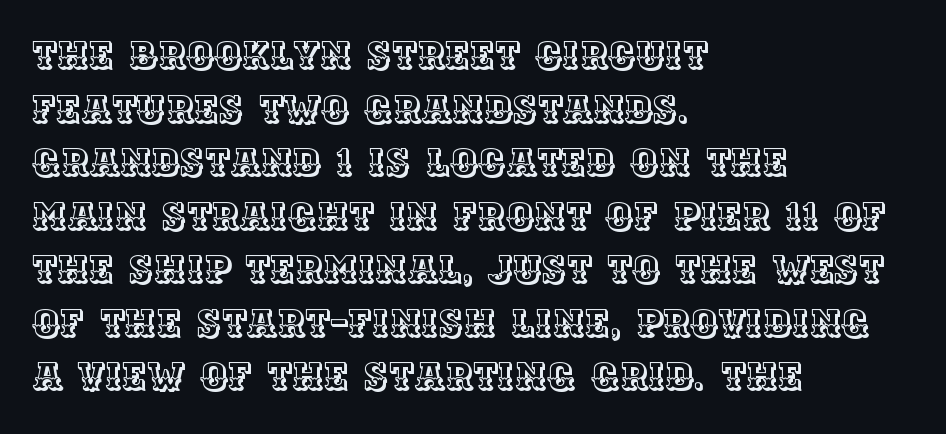
Q: Is the text italic (slanted)? A: No, it is upright.
Q: Is the text underlined? A: No.
Q: How is the paragraph aligned? A: Left-aligned.
Q: Is the spacing between letters normal or unusually wide? A: Normal.
Q: Is the spacing between lines tight, normal or loose? A: Normal.
Q: Width (condensed, normal, or wide)? A: Normal.
Q: x-height? A: Large.
Q: Monospaced? A: No.
